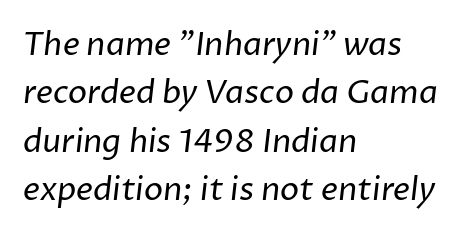
Q: Is the text bold? A: No.
Q: Is the typeface a serif or a sans-serif typeface? A: Sans-serif.
Q: Is the text underlined? A: No.
Q: How is the paragraph aligned? A: Left-aligned.
Q: Is the spacing between letters normal or unusually wide? A: Normal.
Q: Is the spacing between lines tight, normal or loose? A: Normal.
Q: Width (condensed, normal, or wide)? A: Normal.
Q: Stroke contrast? A: Low.
Q: x-height? A: Medium.
Q: Monospaced? A: No.
